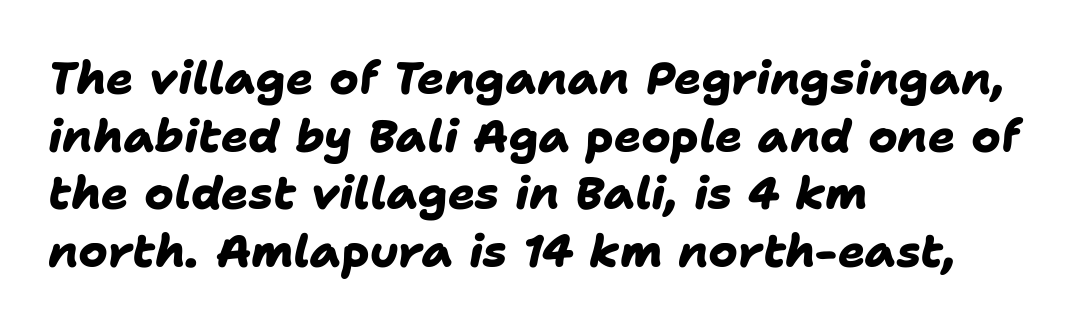
Q: Is the text bold? A: Yes.
Q: Is the typeface a serif or a sans-serif typeface? A: Sans-serif.
Q: Is the text underlined? A: No.
Q: How is the paragraph aligned? A: Left-aligned.
Q: Is the spacing between letters normal or unusually wide? A: Normal.
Q: Is the spacing between lines tight, normal or loose? A: Normal.
Q: Width (condensed, normal, or wide)? A: Normal.
Q: Stroke contrast? A: Low.
Q: x-height? A: Medium.
Q: Monospaced? A: No.
